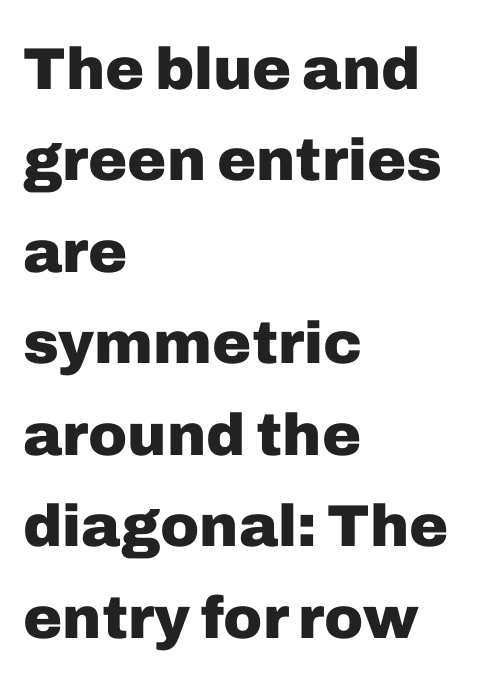
The glyphs have the mass of a bold cut. The rendering uses natural spacing where letterforms have individual widths. In terms of leading, this rendering sits right in the middle. The paragraph has a hard left edge and a soft right edge.
